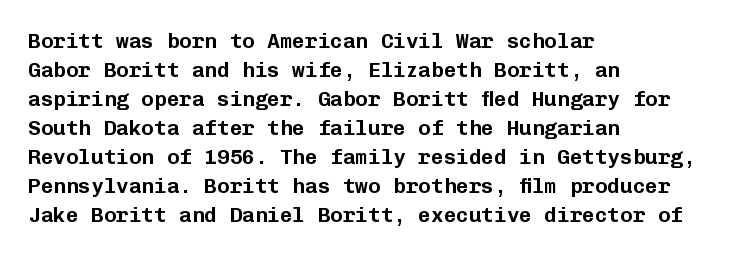
Q: Is the text italic (slanted)? A: No, it is upright.
Q: Is the text underlined? A: No.
Q: How is the paragraph aligned? A: Left-aligned.
Q: Is the spacing between letters normal or unusually wide? A: Normal.
Q: Is the spacing between lines tight, normal or loose? A: Normal.
